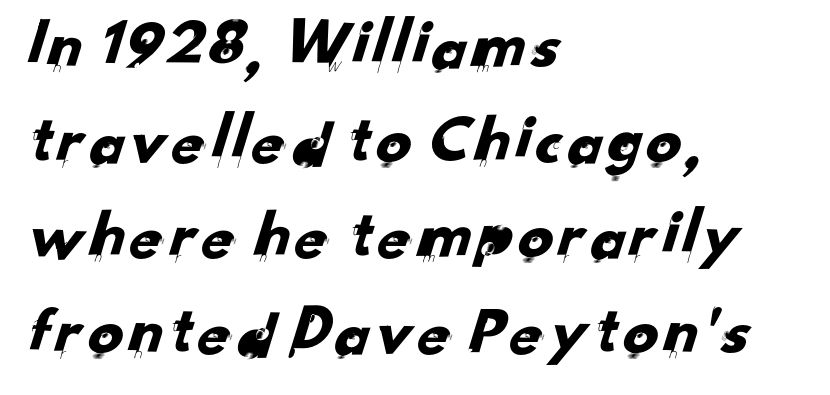
Type style note: lacks serifs. Casual observation: everything's shoved over to the left. The type is set solid horizontally, with unmodified tracking. No word sits above an underline. Whoever set this chose a conventional vertical rhythm.
